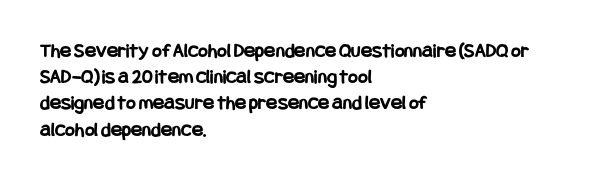
{"italic": "no", "bold": "yes", "underline": "no", "align": "left", "line_spacing": "normal", "line_spacing_ratio": 1.25, "letter_spacing": "normal", "letter_spacing_em": 0.0, "glyph_px": 21}
